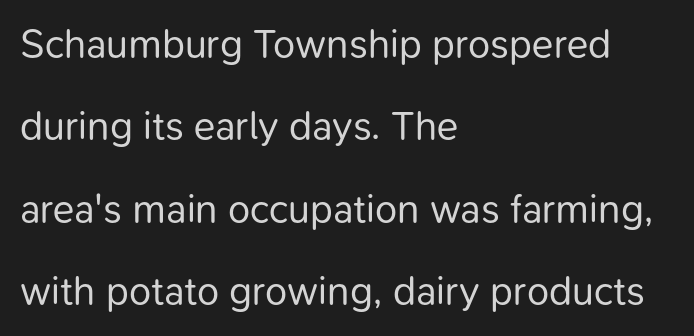
Q: Is the text bold? A: No.
Q: Is the text italic (slanted)? A: No, it is upright.
Q: Is the typeface a serif or a sans-serif typeface? A: Sans-serif.
Q: Is the text underlined? A: No.
Q: How is the paragraph aligned? A: Left-aligned.
Q: Is the spacing between letters normal or unusually wide? A: Normal.
Q: Is the spacing between lines tight, normal or loose? A: Loose.
Q: Width (condensed, normal, or wide)? A: Normal.
Q: Stroke contrast? A: Low.
Q: x-height? A: Medium.
Q: Monospaced? A: No.
